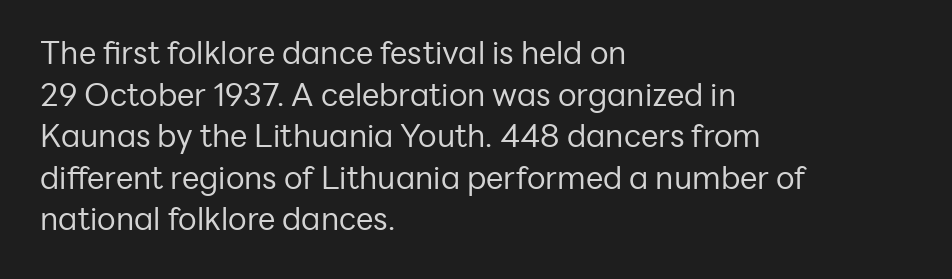
{"serif": "no", "italic": "no", "bold": "no", "weight": "regular", "width": "normal", "stroke_contrast": "low", "x_height": "medium", "monospaced": "no", "underline": "no", "align": "left", "line_spacing": "normal", "line_spacing_ratio": 1.34, "letter_spacing": "normal", "letter_spacing_em": 0.0, "glyph_px": 31}
